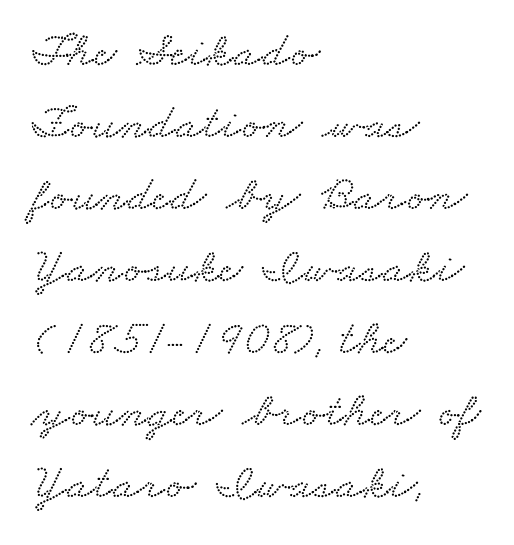
Q: Is the typeface a serif or a sans-serif typeface? A: Serif.
Q: Is the text underlined? A: No.
Q: How is the paragraph aligned? A: Left-aligned.
Q: Is the spacing between letters normal or unusually wide? A: Normal.
Q: Is the spacing between lines tight, normal or loose? A: Normal.
Q: Width (condensed, normal, or wide)? A: Wide.
Q: Stroke contrast? A: Low.
Q: x-height? A: Small.
Q: Monospaced? A: No.
